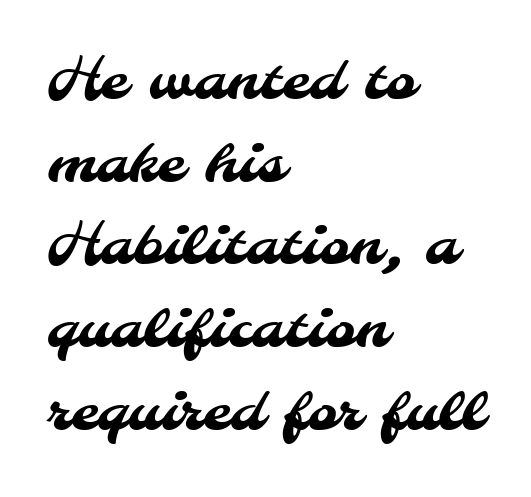
The image shows 57 px sans-serif type; set left-aligned, normal line spacing (1.45x), normal letter spacing, not underlined; medium stroke contrast and a small x-height.
